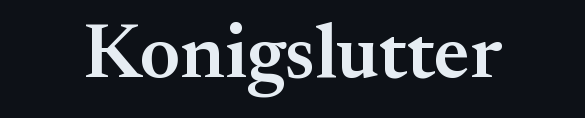
{"serif": "yes", "italic": "no", "bold": "semi", "weight": "semibold", "width": "normal", "stroke_contrast": "medium", "x_height": "small", "monospaced": "no", "underline": "no", "letter_spacing": "normal", "letter_spacing_em": 0.0, "glyph_px": 77}
